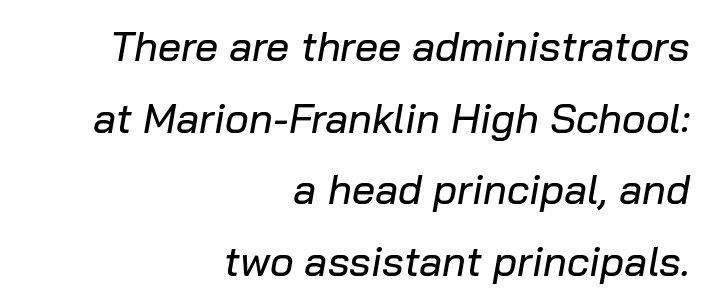
{"italic": "yes", "lean": "right", "slant_degrees": 10, "width": "normal", "stroke_contrast": "low", "x_height": "medium", "monospaced": "no", "underline": "no", "align": "right", "line_spacing_ratio": 1.75, "letter_spacing": "normal", "letter_spacing_em": 0.0, "glyph_px": 41}
